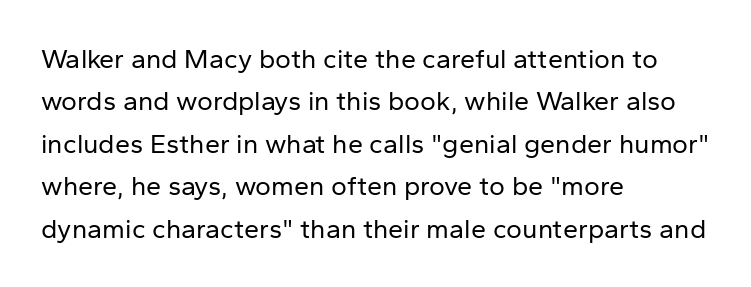
Q: Is the text bold? A: No.
Q: Is the text italic (slanted)? A: No, it is upright.
Q: Is the text underlined? A: No.
Q: How is the paragraph aligned? A: Left-aligned.
Q: Is the spacing between letters normal or unusually wide? A: Normal.
Q: Is the spacing between lines tight, normal or loose? A: Normal.
